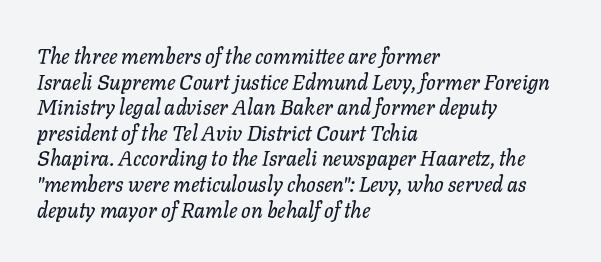
Q: Is the text italic (slanted)? A: Yes, it leans right by about 11 degrees.
Q: Is the text underlined? A: No.
Q: How is the paragraph aligned? A: Left-aligned.
Q: Is the spacing between letters normal or unusually wide? A: Normal.
